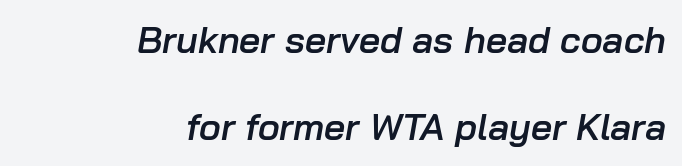
Q: Is the text bold? A: Semi-bold.
Q: Is the text italic (slanted)? A: Yes, it leans right by about 10 degrees.
Q: Is the text underlined? A: No.
Q: How is the paragraph aligned? A: Right-aligned.
Q: Is the spacing between letters normal or unusually wide? A: Normal.
Q: Is the spacing between lines tight, normal or loose? A: Loose.
Q: Width (condensed, normal, or wide)? A: Normal.
Q: Stroke contrast? A: Low.
Q: x-height? A: Medium.
Q: Monospaced? A: No.
